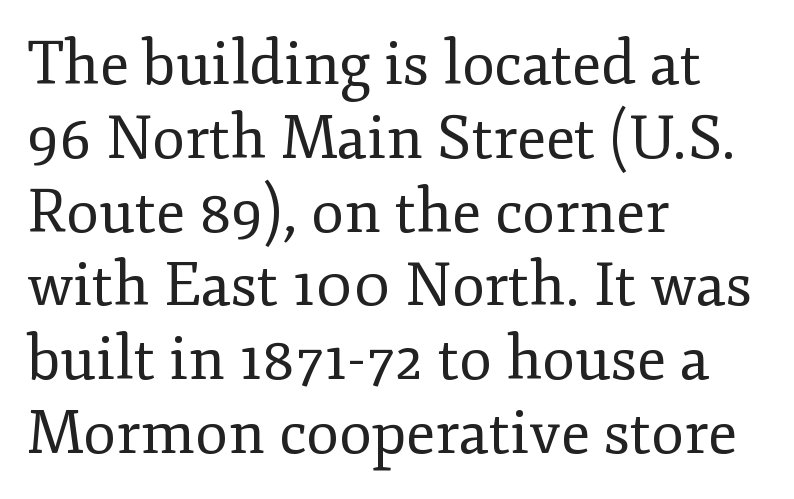
The image shows 60 px regular-weight serif type, upright; set left-aligned, line spacing 1.23x, normal letter spacing, not underlined; low stroke contrast and a small x-height.
